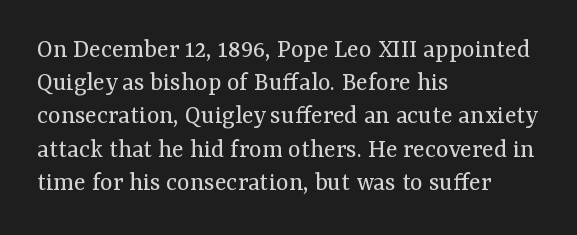
{"italic": "no", "bold": "no", "underline": "no", "align": "left", "line_spacing_ratio": 1.23, "letter_spacing": "normal", "letter_spacing_em": 0.0, "glyph_px": 27}
